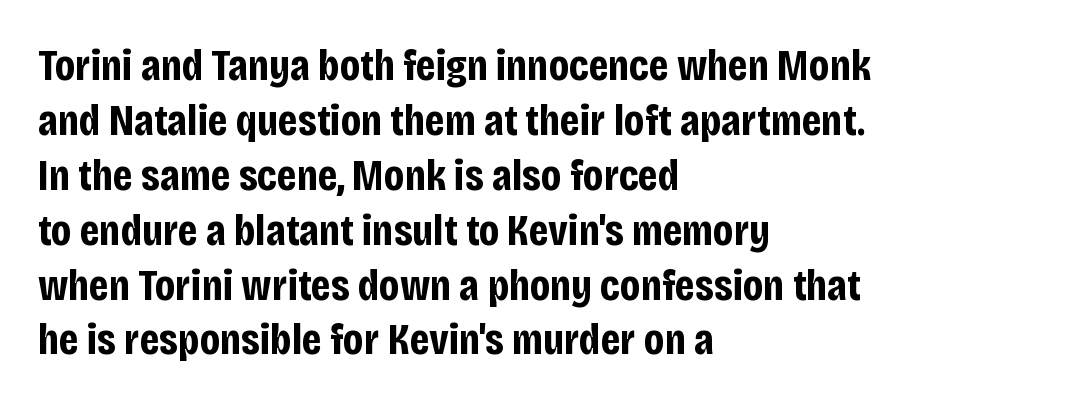
Q: Is the text bold? A: Yes.
Q: Is the text italic (slanted)? A: No, it is upright.
Q: Is the typeface a serif or a sans-serif typeface? A: Sans-serif.
Q: Is the text underlined? A: No.
Q: How is the paragraph aligned? A: Left-aligned.
Q: Is the spacing between letters normal or unusually wide? A: Normal.
Q: Width (condensed, normal, or wide)? A: Condensed.
Q: Stroke contrast? A: Low.
Q: x-height? A: Large.
Q: Monospaced? A: No.
